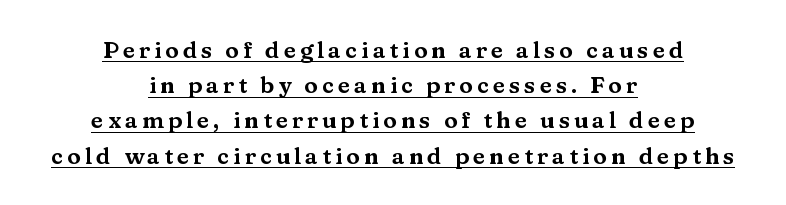
Q: Is the text italic (slanted)? A: No, it is upright.
Q: Is the text underlined? A: Yes.
Q: How is the paragraph aligned? A: Centered.
Q: Is the spacing between lines tight, normal or loose? A: Normal.
